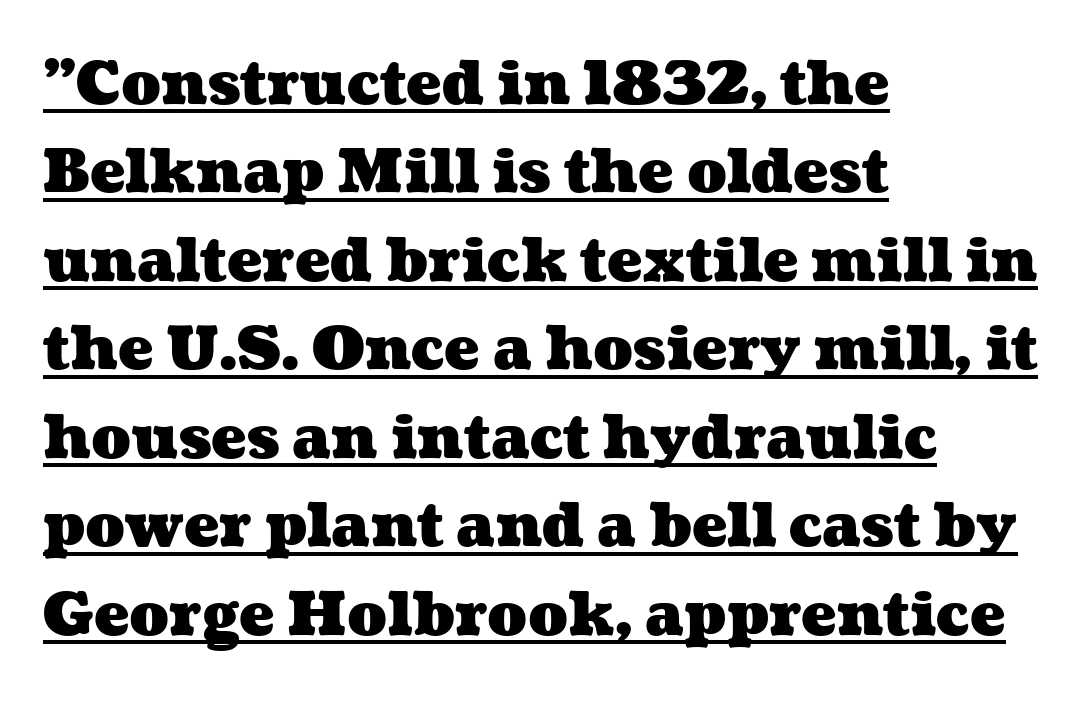
The image shows 59 px heavy, wide type; set left-aligned, normal line spacing (1.5x), normal letter spacing, underlined; medium stroke contrast and a medium x-height.
